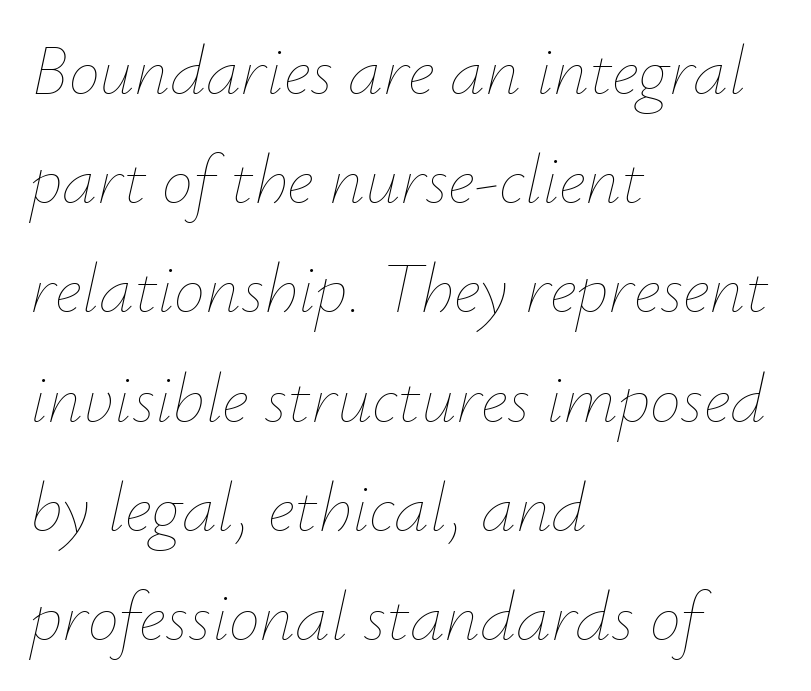
Underline: absent. Visually the block forms a straight wall on the left and a jagged coastline on the right. Note the varied advance widths — an 'i' is clearly narrower than an 'm'. The face used here has a pronounced slope to its letters.
